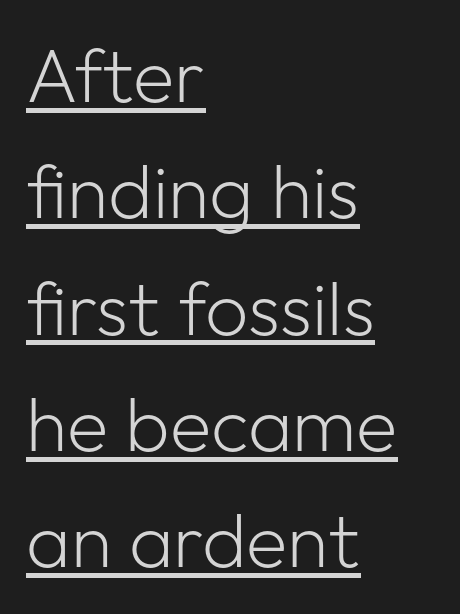
{"serif": "no", "italic": "no", "bold": "no", "weight": "light", "width": "normal", "stroke_contrast": "low", "x_height": "medium", "monospaced": "no", "underline": "yes", "align": "left", "line_spacing": "normal", "line_spacing_ratio": 1.53, "letter_spacing": "normal", "letter_spacing_em": 0.0, "glyph_px": 76}
